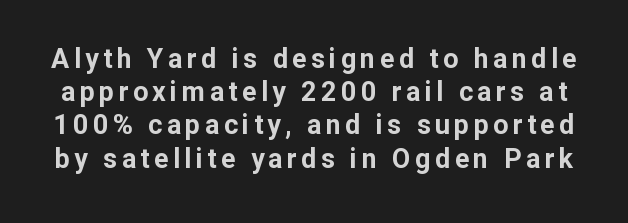
Q: Is the text bold? A: Yes.
Q: Is the text italic (slanted)? A: No, it is upright.
Q: Is the text underlined? A: No.
